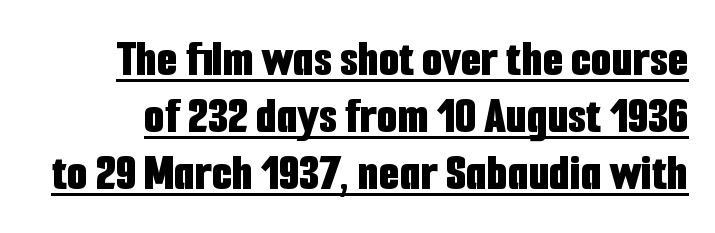
The image shows 53 px bold, condensed sans-serif type, upright; set tight line spacing (1.08x), normal letter spacing, underlined; low stroke contrast and a medium x-height.
